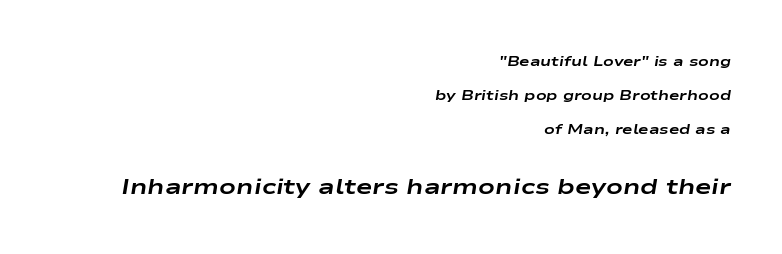
Q: Is the text bold? A: Yes.
Q: Is the text italic (slanted)? A: Yes, it leans right by about 9 degrees.
Q: Is the text underlined? A: No.
Q: How is the paragraph aligned? A: Right-aligned.
Q: Is the spacing between letters normal or unusually wide? A: Normal.
Q: Is the spacing between lines tight, normal or loose? A: Loose.
Q: Which block of text is set in a larger size, the first (top) or the second (bottom)? A: The second (bottom) one.
